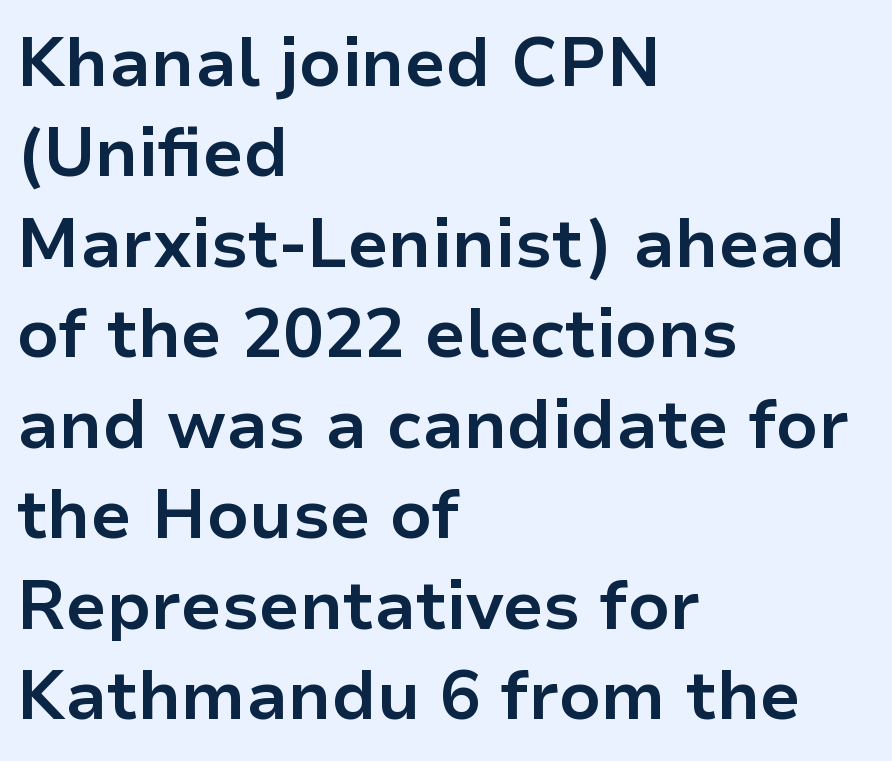
{"serif": "no", "italic": "no", "bold": "yes", "weight": "bold", "width": "normal", "stroke_contrast": "low", "x_height": "medium", "monospaced": "no", "underline": "no", "align": "left", "line_spacing": "normal", "line_spacing_ratio": 1.33, "letter_spacing": "normal", "letter_spacing_em": 0.0, "glyph_px": 68}
